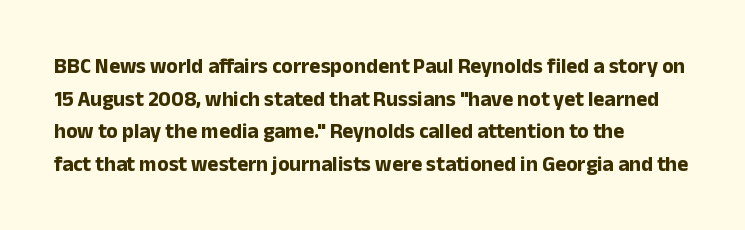
The image shows 21 px bold type, upright; set left-aligned, normal line spacing (1.55x), normal letter spacing, not underlined.
